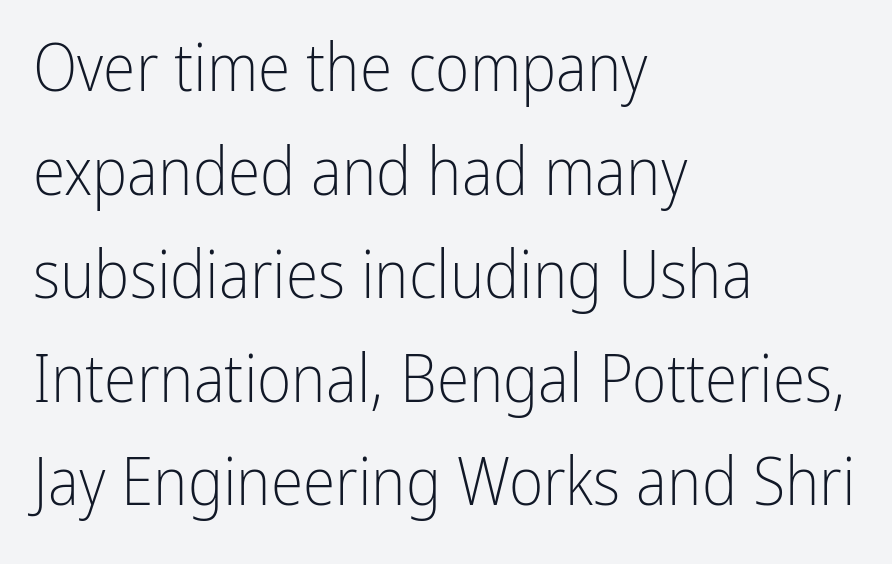
{"serif": "no", "italic": "no", "bold": "no", "weight": "light", "width": "condensed", "stroke_contrast": "low", "x_height": "medium", "monospaced": "no", "underline": "no", "align": "left", "line_spacing": "normal", "line_spacing_ratio": 1.57, "letter_spacing": "normal", "letter_spacing_em": 0.0, "glyph_px": 66}
